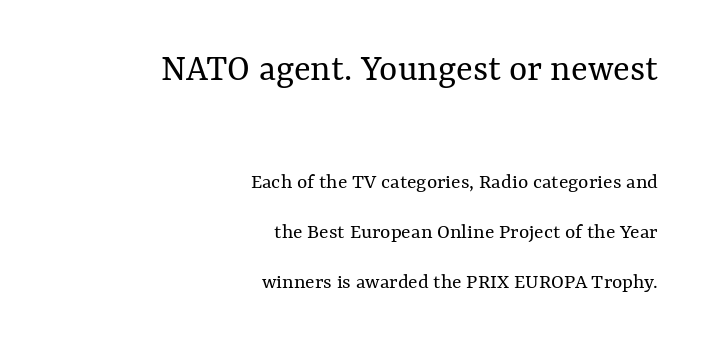
Q: Is the text bold? A: No.
Q: Is the text italic (slanted)? A: No, it is upright.
Q: Is the text underlined? A: No.
Q: How is the paragraph aligned? A: Right-aligned.
Q: Is the spacing between letters normal or unusually wide? A: Normal.
Q: Is the spacing between lines tight, normal or loose? A: Loose.
Q: Which block of text is set in a larger size, the first (top) or the second (bottom)? A: The first (top) one.
Q: Width (condensed, normal, or wide)? A: Normal.
Q: Stroke contrast? A: Medium.
Q: x-height? A: Medium.
Q: Monospaced? A: No.
